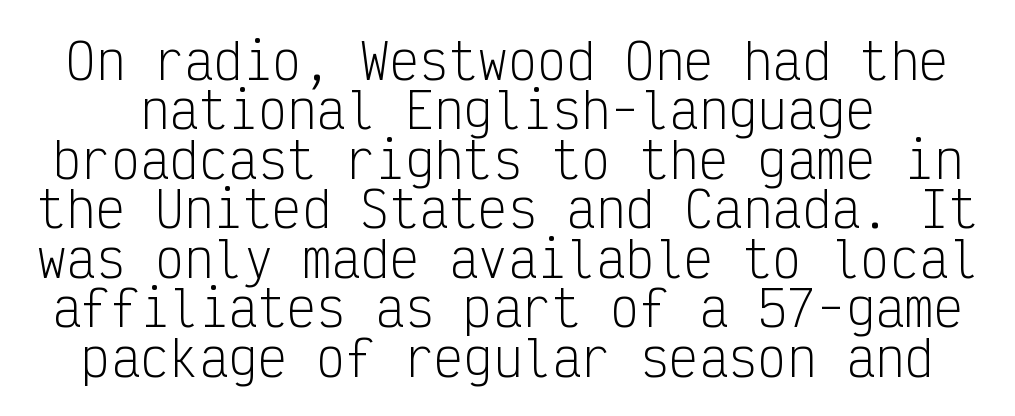
This rendering features lettering with no underline. Font category for this specimen: sans-serif. Quick note: not italic, upright. This sample uses plain, unmodified letter spacing. The font is comparable to plain body text, perhaps lighter. Looks like terminal output: every glyph gets an equal slot.
